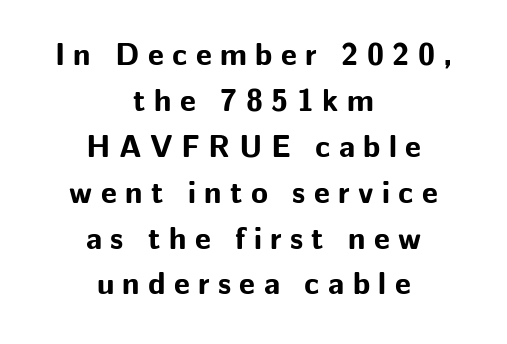
{"serif": "no", "italic": "no", "bold": "yes", "weight": "bold", "width": "normal", "stroke_contrast": "low", "x_height": "medium", "monospaced": "no", "underline": "no", "align": "center", "line_spacing": "normal", "line_spacing_ratio": 1.48, "letter_spacing": "wide", "letter_spacing_em": 0.27, "glyph_px": 31}
